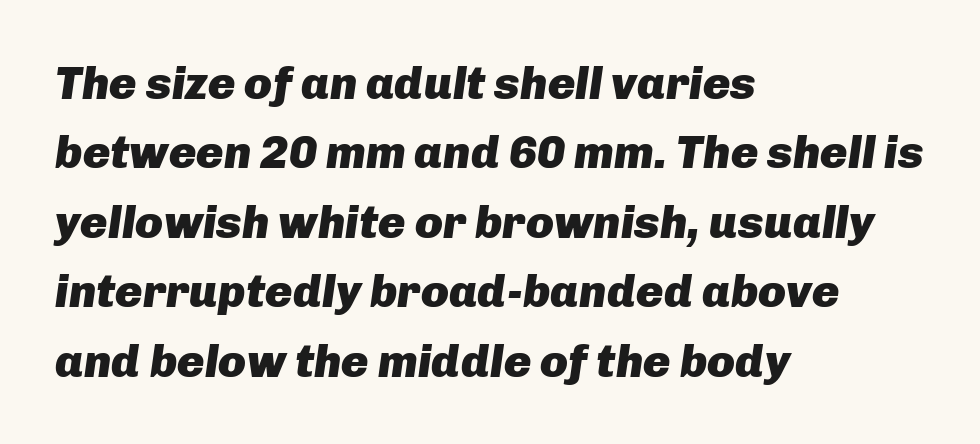
The image shows 46 px heavy type, italic (leaning right); set left-aligned, normal line spacing (1.51x), normal letter spacing, not underlined; low stroke contrast and a medium x-height.
